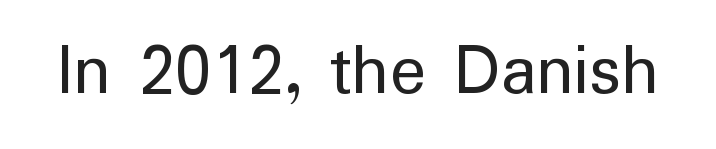
{"serif": "no", "italic": "no", "bold": "no", "weight": "regular", "width": "normal", "stroke_contrast": "low", "x_height": "medium", "monospaced": "no", "underline": "no", "letter_spacing": "normal", "letter_spacing_em": 0.0, "glyph_px": 75}
